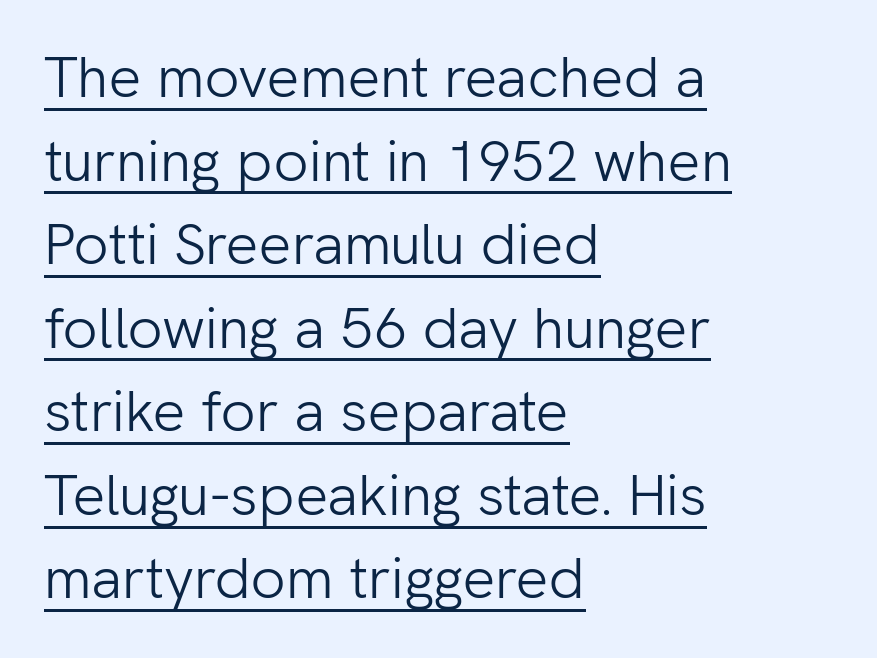
The image shows 58 px light sans-serif type, upright; set left-aligned, normal line spacing (1.44x), normal letter spacing, underlined; low stroke contrast and a medium x-height.
